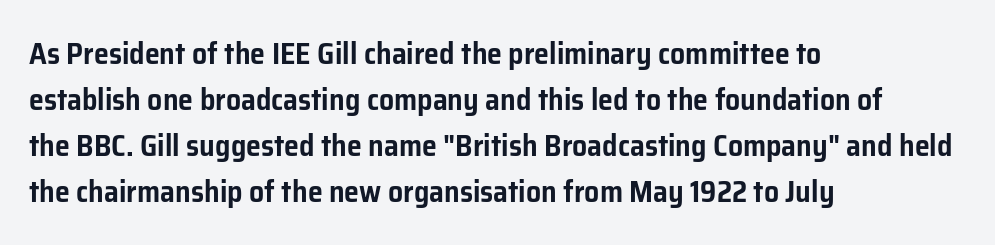
Casual observation: everything's shoved over to the left. Whoever set this chose a conventional vertical rhythm. Unlike italic type, these characters show no tilt at all. Compared with typical body copy, the letter spacing here is the same. The baseline area is clear. Regarding serifs, this sample does without them.
